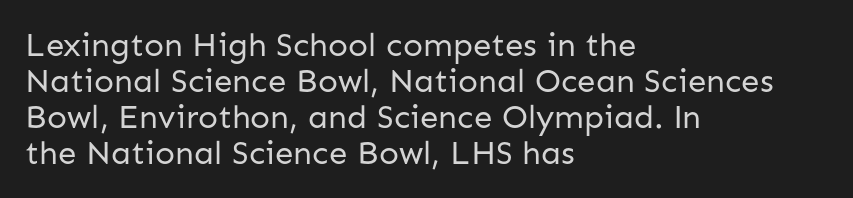
Letters rest on an invisible, unmarked baseline. Letter spacing: default. The setting favours the left margin, as ordinary paragraphs usually do. Every character sits straight up, as roman type does. This rendering employs a face without finishing strokes, i.e., a sans-serif.
